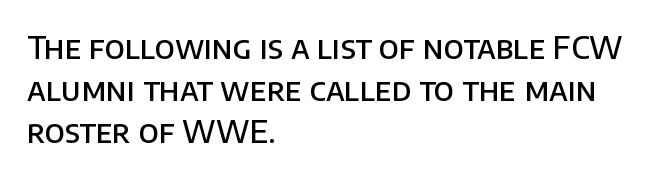
Are there feet on the stems? There aren't — it's a sans. You can tell it's not italic because the verticals are truly vertical. All the whitespace from short lines collects on the right. Is the type bold? Partly — it's a semibold, heavier than regular but not fully bold. Does extra space separate the letters? No, they use regular spacing. Do the characters align in a grid? No, the font is proportional.
